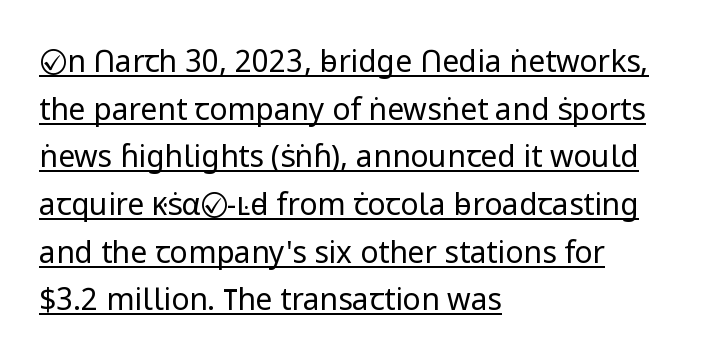
{"serif": "no", "italic": "no", "bold": "no", "weight": "regular", "width": "normal", "stroke_contrast": "low", "x_height": "medium", "monospaced": "no", "underline": "yes", "align": "left", "line_spacing": "normal", "line_spacing_ratio": 1.59, "letter_spacing": "normal", "letter_spacing_em": 0.0, "glyph_px": 30}
